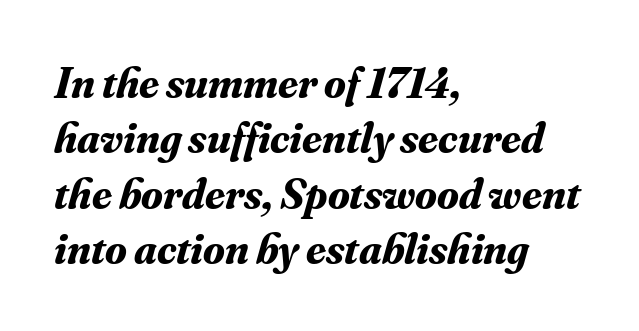
The image shows 44 px bold serif type, italic (leaning right); set left-aligned, normal line spacing (1.26x), normal letter spacing, not underlined; medium stroke contrast and a small x-height.
